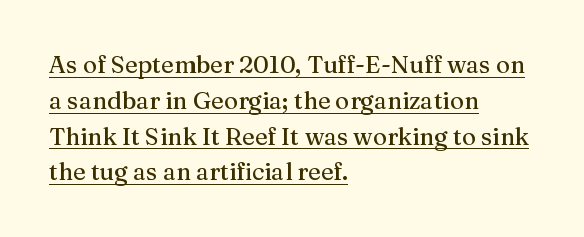
Q: Is the text italic (slanted)? A: No, it is upright.
Q: Is the text underlined? A: Yes.
Q: How is the paragraph aligned? A: Left-aligned.
Q: Is the spacing between letters normal or unusually wide? A: Normal.
Q: Is the spacing between lines tight, normal or loose? A: Normal.
